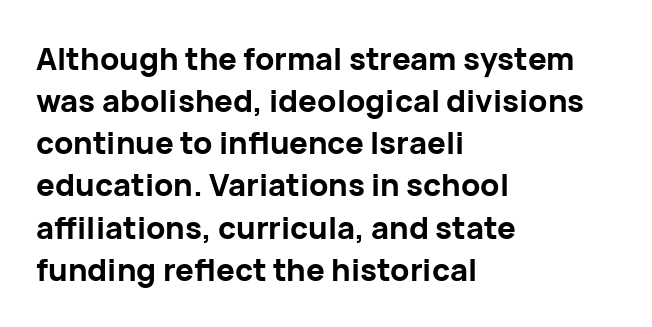
You can tell it's not italic because the verticals are truly vertical. The rows are spaced the way most documents space them. The type is set solid horizontally, with unmodified tracking. Clear beneath every line of the passage.
